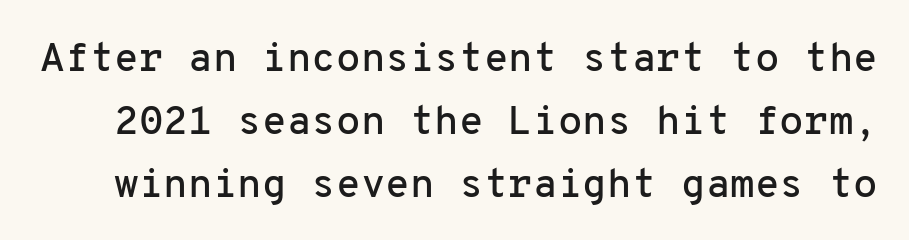
The image shows 40 px sans-serif type, upright, monospaced; set normal line spacing (1.57x), normal letter spacing, not underlined; low stroke contrast and a medium x-height.
